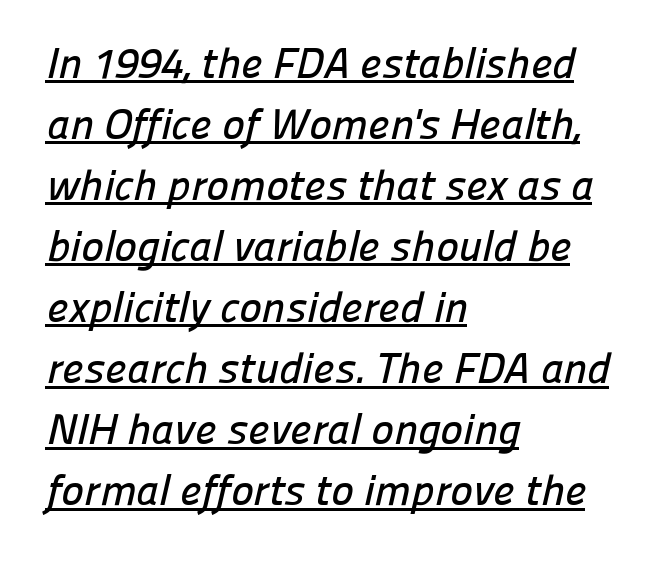
{"serif": "no", "width": "normal", "stroke_contrast": "low", "x_height": "medium", "monospaced": "no", "underline": "yes", "align": "left", "line_spacing": "normal", "line_spacing_ratio": 1.42, "letter_spacing": "normal", "letter_spacing_em": 0.0, "glyph_px": 43}
